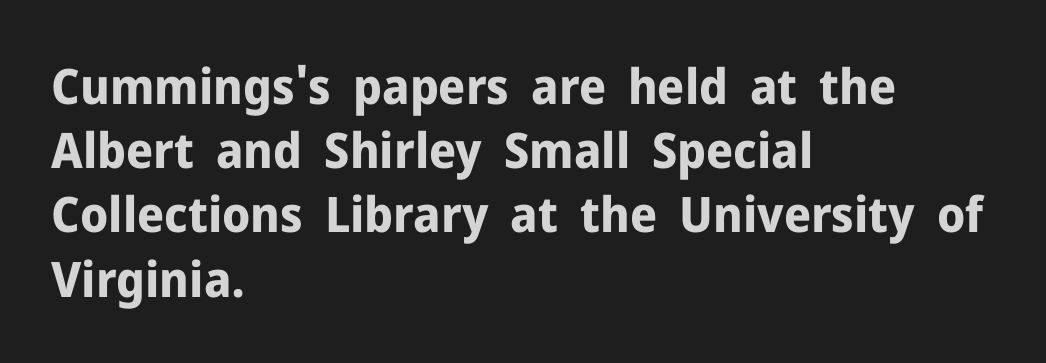
Q: Is the text bold? A: Yes.
Q: Is the text italic (slanted)? A: No, it is upright.
Q: Is the typeface a serif or a sans-serif typeface? A: Sans-serif.
Q: Is the text underlined? A: No.
Q: How is the paragraph aligned? A: Left-aligned.
Q: Is the spacing between letters normal or unusually wide? A: Normal.
Q: Is the spacing between lines tight, normal or loose? A: Normal.
Q: Width (condensed, normal, or wide)? A: Normal.
Q: Stroke contrast? A: Low.
Q: x-height? A: Medium.
Q: Monospaced? A: No.
